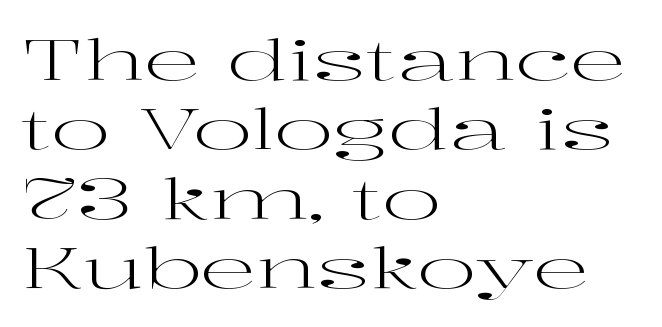
Does extra space separate the letters? No, they use regular spacing. Rule under the text: the space is simply empty. Counters stay open thanks to moderate or lighter strokes. Little horizontal feet cap the strokes, marking this as serif type. A typesetter would call this proportional, since set widths differ per character.
